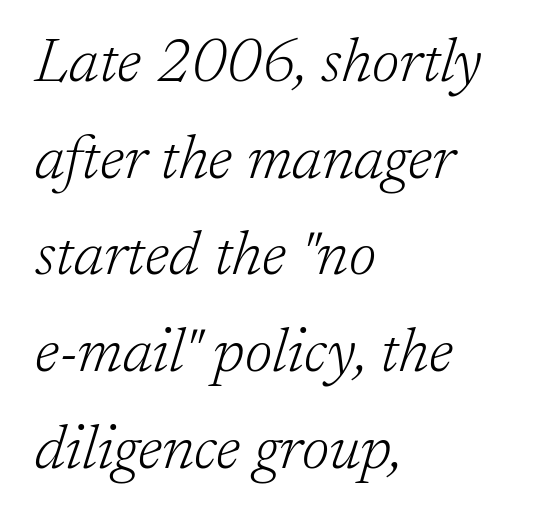
Here the glyphs are tracked normally, forming tight word shapes. Successive baselines arrive at the customary interval. Stems here are at most as thick as an everyday book face. The text was rendered using a seriffed face with decorative stroke endings. Characters are canted at an angle relative to the baseline's perpendicular.
